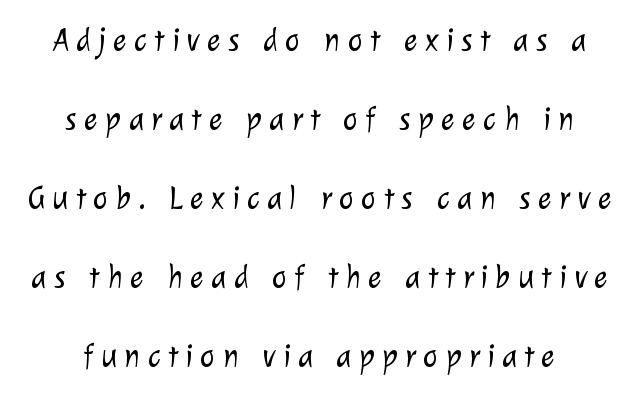
The typesetting does not lean heavy: it is not bold. I'd call this a sans setting — the letters go barefoot. Reading down the column, the eye jumps a long way to each next line. Lines of text with bare space underneath. Note the varied advance widths — an 'i' is clearly narrower than an 'm'.
